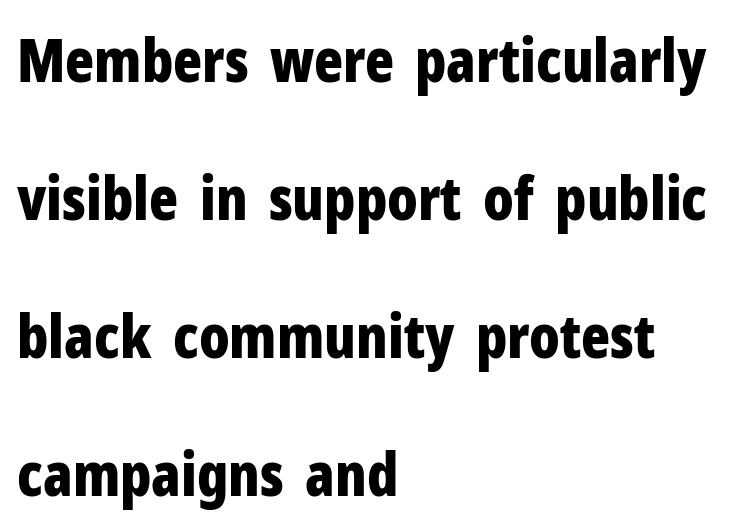
{"serif": "no", "italic": "no", "bold": "yes", "weight": "bold", "width": "condensed", "stroke_contrast": "low", "x_height": "medium", "monospaced": "no", "underline": "no", "align": "left", "line_spacing": "loose", "line_spacing_ratio": 2.3, "letter_spacing": "normal", "letter_spacing_em": 0.0, "glyph_px": 60}
